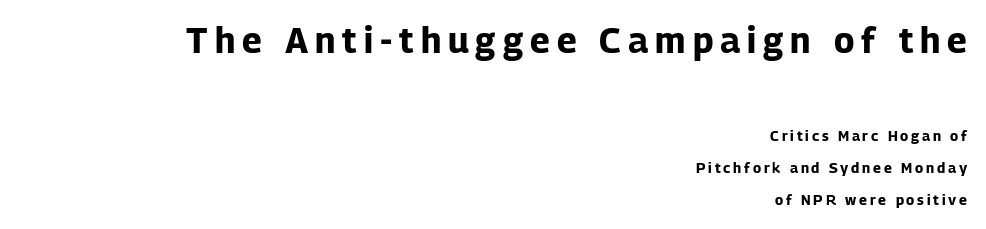
{"serif": "no", "italic": "no", "bold": "yes", "weight": "bold", "width": "normal", "stroke_contrast": "low", "x_height": "medium", "monospaced": "no", "underline": "no", "align": "right", "line_spacing": "loose", "line_spacing_ratio": 2.29, "letter_spacing": "wide", "letter_spacing_em": 0.2, "larger_block": "first", "size_ratio": 2.5, "glyph_px": 35}
